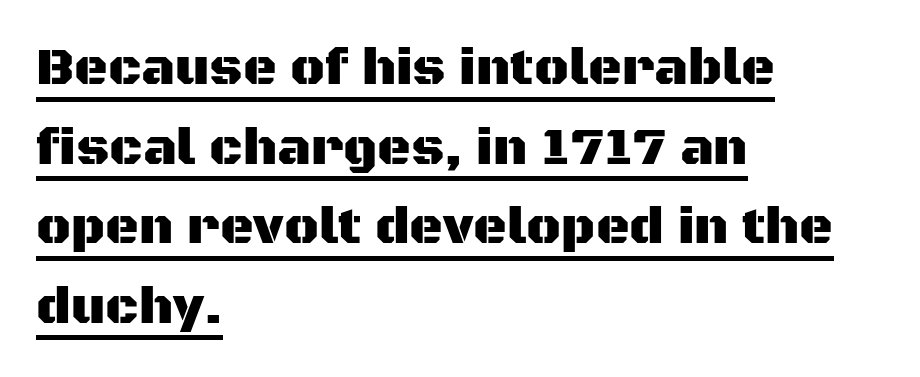
Q: Is the text italic (slanted)? A: No, it is upright.
Q: Is the typeface a serif or a sans-serif typeface? A: Sans-serif.
Q: Is the text underlined? A: Yes.
Q: How is the paragraph aligned? A: Left-aligned.
Q: Is the spacing between letters normal or unusually wide? A: Normal.
Q: Is the spacing between lines tight, normal or loose? A: Normal.
Q: Width (condensed, normal, or wide)? A: Normal.
Q: Stroke contrast? A: Medium.
Q: x-height? A: Large.
Q: Monospaced? A: No.
